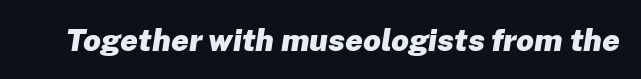
Q: Is the text bold? A: Yes.
Q: Is the text italic (slanted)? A: Yes, it leans right by about 8 degrees.
Q: Is the text underlined? A: No.
Q: Is the spacing between letters normal or unusually wide? A: Normal.
Q: Width (condensed, normal, or wide)? A: Normal.
Q: Stroke contrast? A: Low.
Q: x-height? A: Medium.
Q: Monospaced? A: No.
